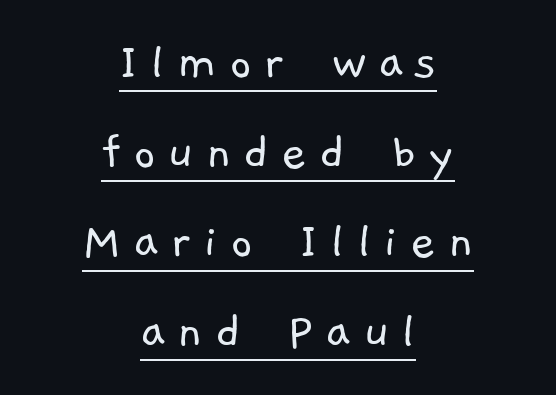
{"serif": "no", "bold": "no", "weight": "light", "width": "normal", "stroke_contrast": "low", "x_height": "medium", "monospaced": "no", "underline": "yes", "align": "center", "line_spacing": "normal", "line_spacing_ratio": 1.63, "letter_spacing": "wide", "letter_spacing_em": 0.21, "glyph_px": 55}
